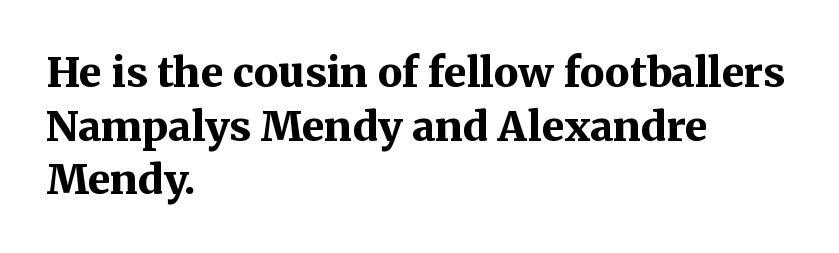
Leading matches the norm, producing a regular column. A bare baseline throughout the passage. In terms of letterform style, serifs are clearly present. Every stem runs plumb, perpendicular to the baseline. Students, note that the glyphs here touch the page at normal intervals.
